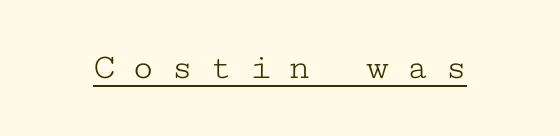
Q: Is the text bold? A: No.
Q: Is the text italic (slanted)? A: No, it is upright.
Q: Is the typeface a serif or a sans-serif typeface? A: Serif.
Q: Is the text underlined? A: Yes.
Q: Is the spacing between letters normal or unusually wide? A: Unusually wide.
Q: Width (condensed, normal, or wide)? A: Wide.
Q: Stroke contrast? A: Low.
Q: x-height? A: Medium.
Q: Monospaced? A: Yes.
